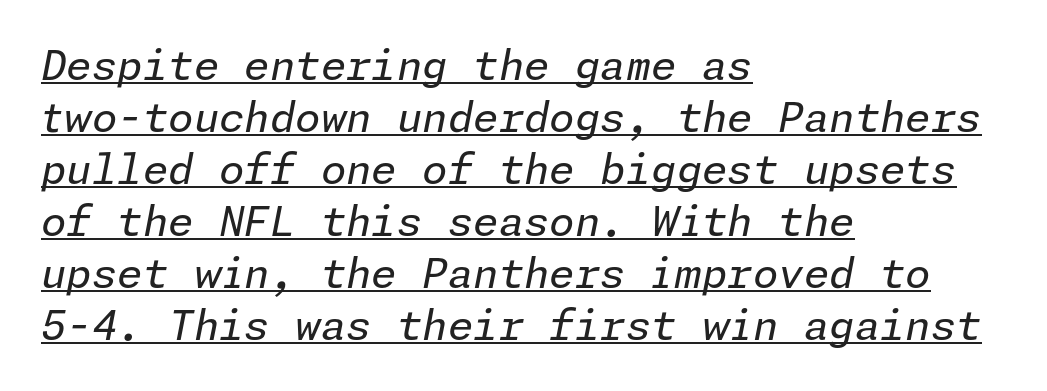
Q: Is the text bold? A: No.
Q: Is the text italic (slanted)? A: Yes, it leans right by about 11 degrees.
Q: Is the text underlined? A: Yes.
Q: How is the paragraph aligned? A: Left-aligned.
Q: Is the spacing between letters normal or unusually wide? A: Normal.
Q: Is the spacing between lines tight, normal or loose? A: Normal.
Q: Width (condensed, normal, or wide)? A: Normal.
Q: Stroke contrast? A: Low.
Q: x-height? A: Medium.
